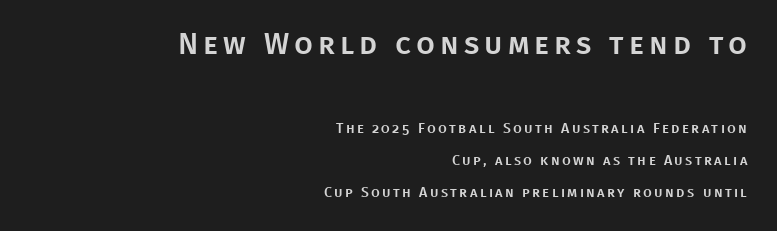
The image shows 30 px sans-serif type, upright; set right-aligned, loose line spacing (2.27x), not underlined; the first (top) block is 2.14x larger; low stroke contrast and a large x-height.
